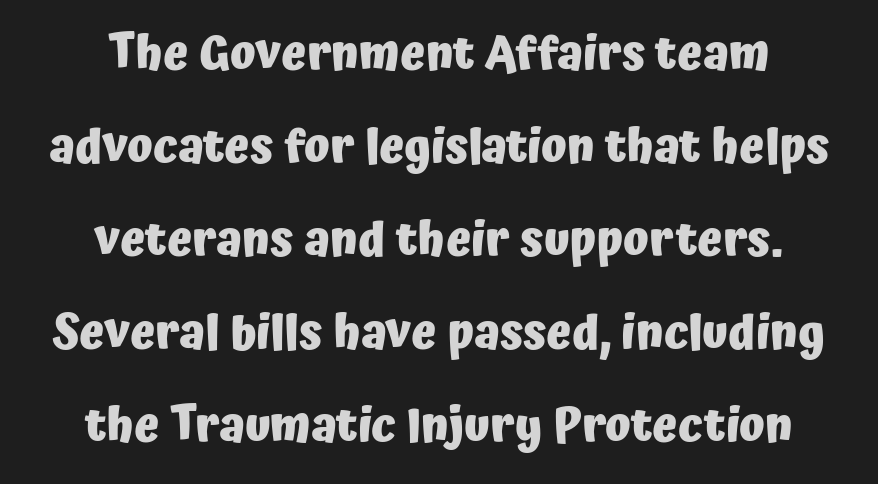
Q: Is the text bold? A: Yes.
Q: Is the text italic (slanted)? A: No, it is upright.
Q: Is the typeface a serif or a sans-serif typeface? A: Sans-serif.
Q: Is the text underlined? A: No.
Q: How is the paragraph aligned? A: Centered.
Q: Is the spacing between letters normal or unusually wide? A: Normal.
Q: Is the spacing between lines tight, normal or loose? A: Loose.
Q: Width (condensed, normal, or wide)? A: Normal.
Q: Stroke contrast? A: Low.
Q: x-height? A: Medium.
Q: Monospaced? A: No.
